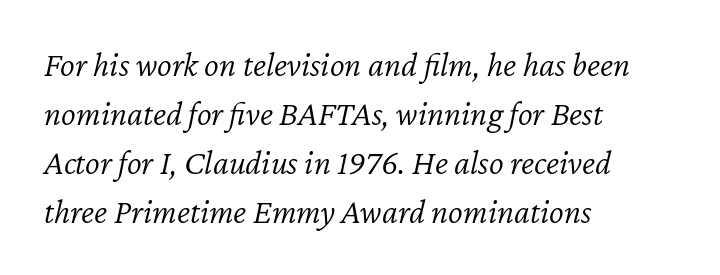
Q: Is the text bold? A: No.
Q: Is the text italic (slanted)? A: Yes, it leans right by about 12 degrees.
Q: Is the text underlined? A: No.
Q: How is the paragraph aligned? A: Left-aligned.
Q: Is the spacing between letters normal or unusually wide? A: Normal.
Q: Is the spacing between lines tight, normal or loose? A: Normal.
Q: Width (condensed, normal, or wide)? A: Normal.
Q: Stroke contrast? A: Low.
Q: x-height? A: Medium.
Q: Monospaced? A: No.
